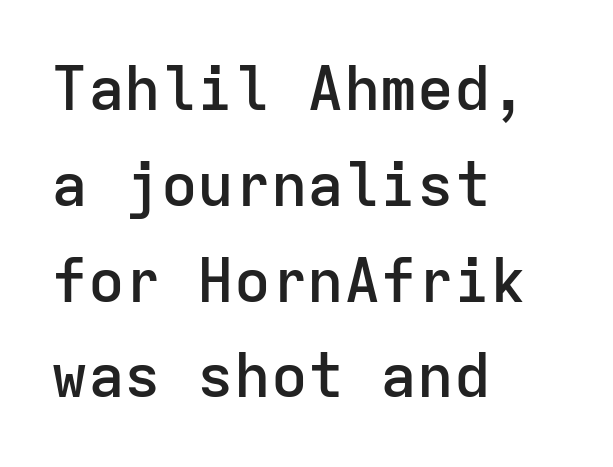
The image shows 61 px semibold sans-serif type, upright, monospaced; set left-aligned, normal line spacing (1.57x), normal letter spacing, not underlined; low stroke contrast and a medium x-height.
